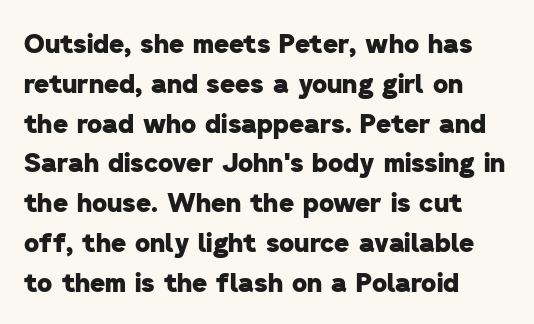
Q: Is the text bold? A: Yes.
Q: Is the text underlined? A: No.
Q: How is the paragraph aligned? A: Left-aligned.
Q: Is the spacing between letters normal or unusually wide? A: Normal.
Q: Is the spacing between lines tight, normal or loose? A: Normal.
